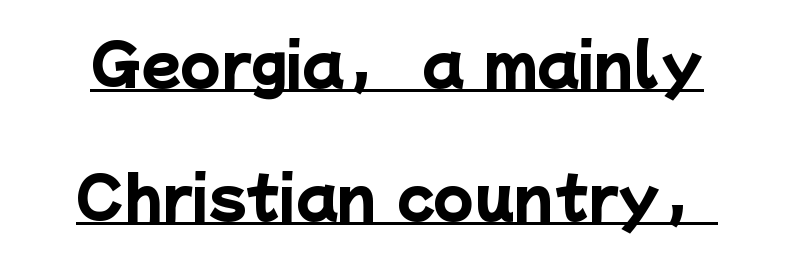
There is no visible air inserted between adjacent glyphs. Strong, thick strokes mark this as bold type. A typesetter would call this leading open, well beyond the default. A typographer would call this underscored text.
